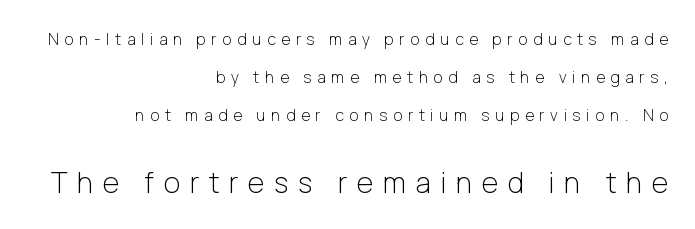
{"serif": "no", "italic": "no", "bold": "no", "weight": "light", "width": "normal", "stroke_contrast": "low", "x_height": "medium", "monospaced": "no", "underline": "no", "align": "right", "line_spacing": "loose", "line_spacing_ratio": 2.36, "letter_spacing": "wide", "letter_spacing_em": 0.35, "larger_block": "second", "size_ratio": 1.75, "glyph_px": 28}
